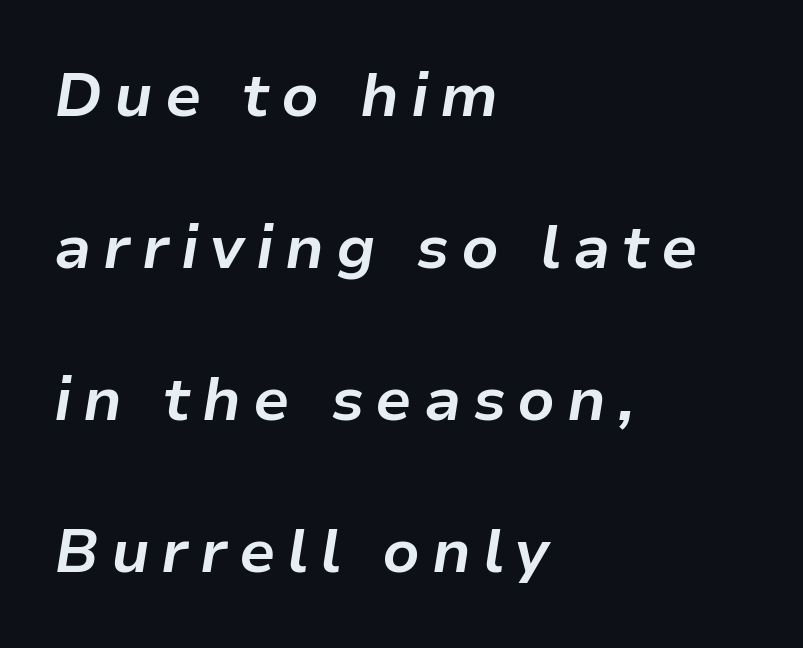
Q: Is the text bold? A: Yes.
Q: Is the text italic (slanted)? A: Yes, it leans right by about 9 degrees.
Q: Is the text underlined? A: No.
Q: How is the paragraph aligned? A: Left-aligned.
Q: Is the spacing between lines tight, normal or loose? A: Loose.
Q: Width (condensed, normal, or wide)? A: Normal.
Q: Stroke contrast? A: Low.
Q: x-height? A: Medium.
Q: Monospaced? A: No.
